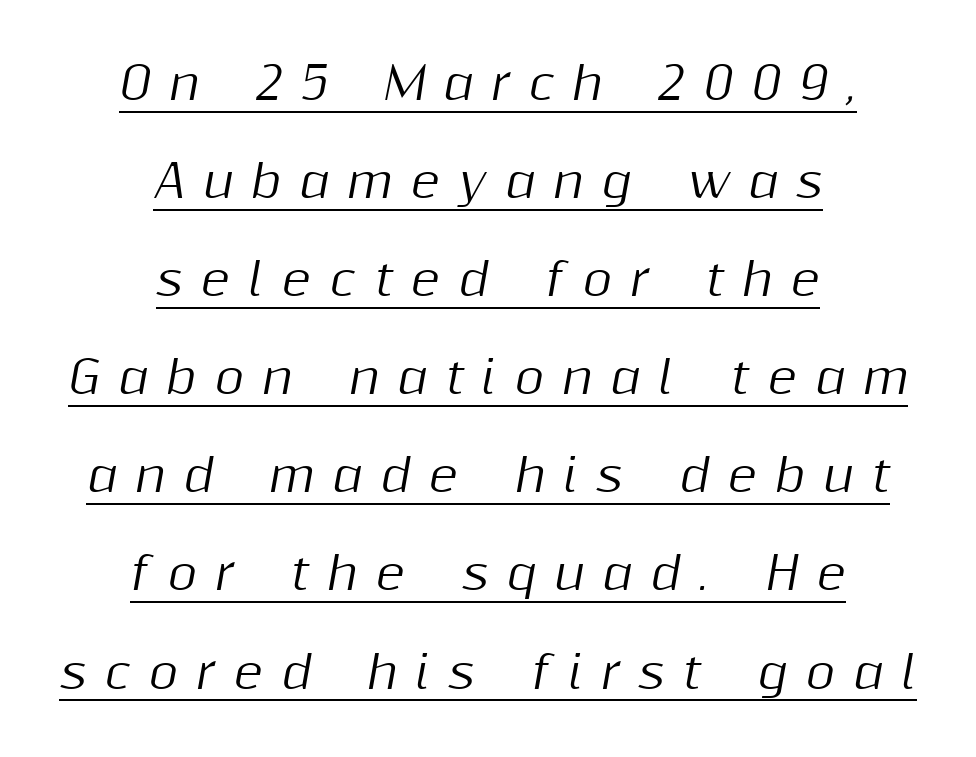
The image shows 45 px text type, italic (leaning right); set centered, loose line spacing (2.18x), unusually wide letter spacing (+0.4 em), underlined; medium stroke contrast and a medium x-height.
